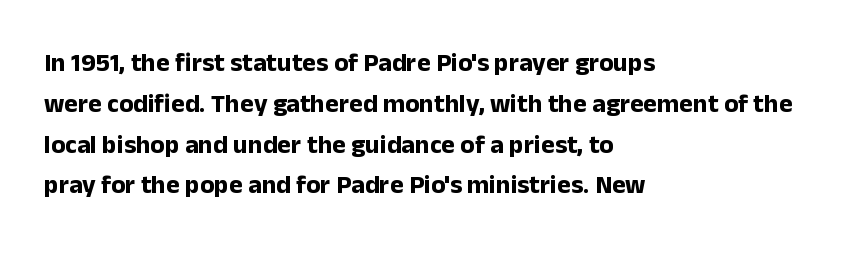
The image shows 26 px bold type, upright; set left-aligned, normal line spacing (1.57x), normal letter spacing, not underlined.
